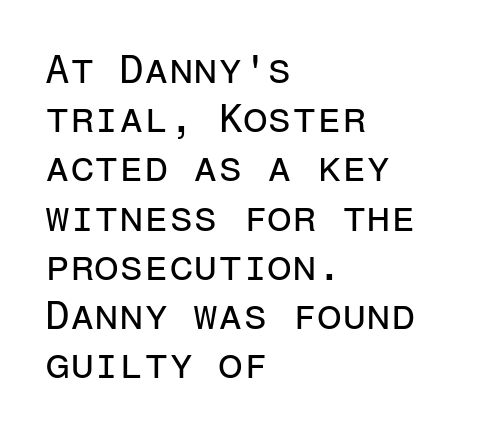
Q: Is the text bold? A: No.
Q: Is the text italic (slanted)? A: No, it is upright.
Q: Is the typeface a serif or a sans-serif typeface? A: Sans-serif.
Q: Is the text underlined? A: No.
Q: How is the paragraph aligned? A: Left-aligned.
Q: Is the spacing between letters normal or unusually wide? A: Normal.
Q: Width (condensed, normal, or wide)? A: Normal.
Q: Stroke contrast? A: Low.
Q: x-height? A: Medium.
Q: Monospaced? A: Yes.
